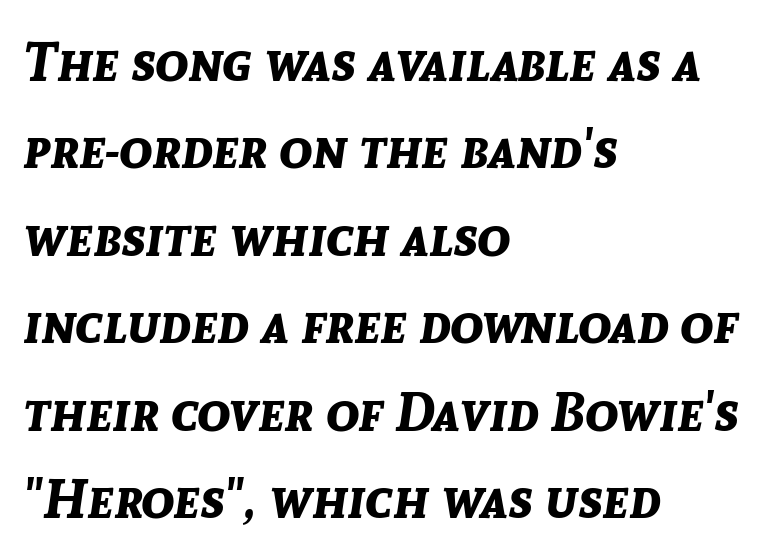
Q: Is the text bold? A: Yes.
Q: Is the text italic (slanted)? A: Yes, it leans right by about 8 degrees.
Q: Is the text underlined? A: No.
Q: How is the paragraph aligned? A: Left-aligned.
Q: Is the spacing between letters normal or unusually wide? A: Normal.
Q: Is the spacing between lines tight, normal or loose? A: Normal.
Q: Width (condensed, normal, or wide)? A: Normal.
Q: Stroke contrast? A: Low.
Q: x-height? A: Medium.
Q: Monospaced? A: No.
